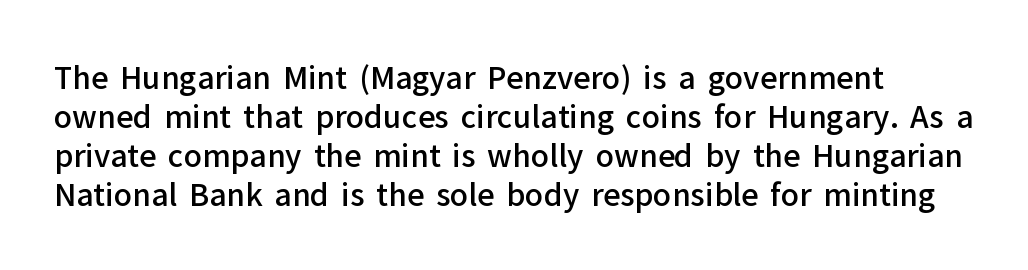
{"serif": "no", "italic": "no", "bold": "semi", "weight": "semibold", "width": "normal", "stroke_contrast": "low", "x_height": "medium", "monospaced": "no", "underline": "no", "line_spacing": "normal", "line_spacing_ratio": 1.3, "letter_spacing": "normal", "letter_spacing_em": 0.0, "glyph_px": 30}
